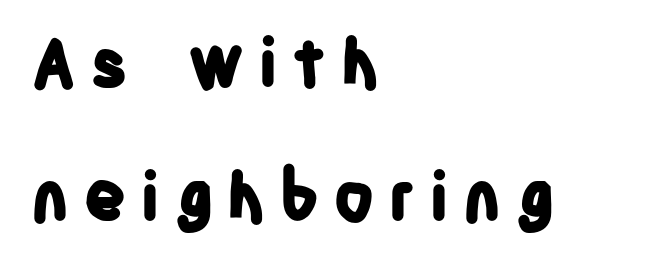
{"serif": "no", "italic": "no", "bold": "yes", "weight": "bold", "width": "condensed", "stroke_contrast": "low", "x_height": "large", "monospaced": "no", "underline": "no", "align": "left", "line_spacing": "loose", "line_spacing_ratio": 2.0, "letter_spacing": "wide", "letter_spacing_em": 0.21, "glyph_px": 67}
